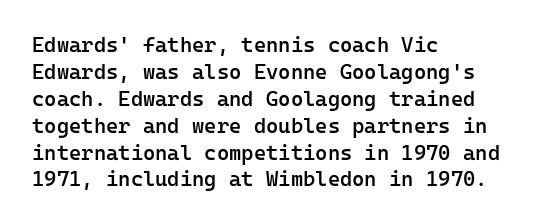
{"italic": "no", "bold": "semi", "underline": "no", "align": "left", "line_spacing": "normal", "line_spacing_ratio": 1.28, "letter_spacing": "normal", "letter_spacing_em": 0.0, "glyph_px": 21}
